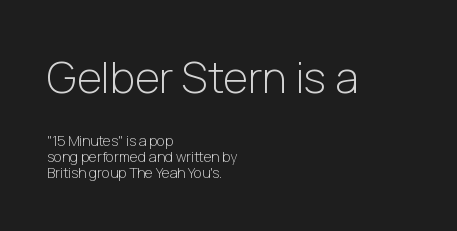
The image shows 43 px light sans-serif type, upright; set left-aligned, tight line spacing (1.15x), normal letter spacing, not underlined; the first (top) block is 3.07x larger; low stroke contrast and a medium x-height.
